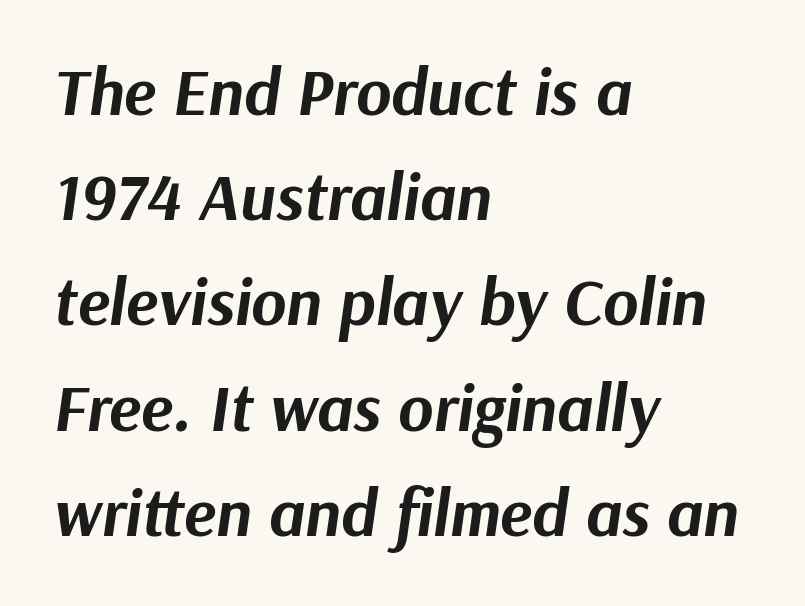
{"italic": "yes", "lean": "right", "slant_degrees": 9, "bold": "yes", "weight": "bold", "width": "normal", "stroke_contrast": "medium", "x_height": "medium", "monospaced": "no", "underline": "no", "align": "left", "line_spacing": "normal", "line_spacing_ratio": 1.57, "letter_spacing": "normal", "letter_spacing_em": 0.0, "glyph_px": 67}
